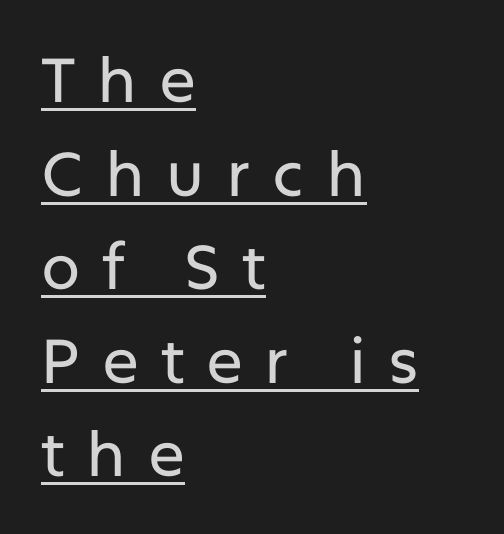
{"serif": "no", "italic": "no", "width": "normal", "stroke_contrast": "low", "x_height": "medium", "monospaced": "no", "underline": "yes", "align": "left", "line_spacing": "normal", "line_spacing_ratio": 1.51, "letter_spacing": "wide", "letter_spacing_em": 0.35, "glyph_px": 62}
